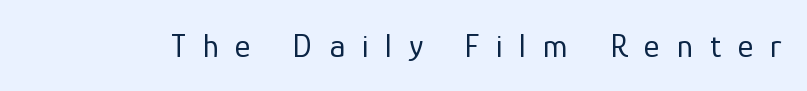
A bare baseline throughout the passage. Varying glyph widths throughout — classic text-font behaviour. The letters carry no serifs — their stems end cleanly without finishing strokes. This rendering widens character spacing well past its baseline value. The weight would be labelled regular, book, light, or lighter still.
